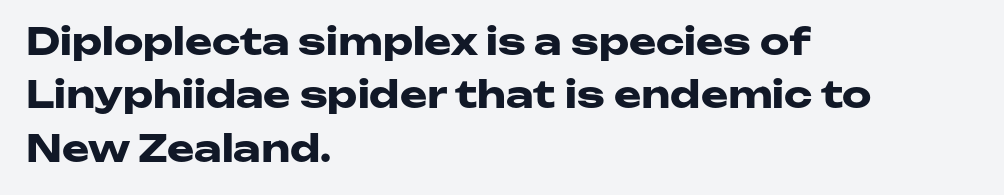
Q: Is the text bold? A: Yes.
Q: Is the text italic (slanted)? A: No, it is upright.
Q: Is the typeface a serif or a sans-serif typeface? A: Sans-serif.
Q: Is the text underlined? A: No.
Q: How is the paragraph aligned? A: Left-aligned.
Q: Is the spacing between letters normal or unusually wide? A: Normal.
Q: Is the spacing between lines tight, normal or loose? A: Normal.
Q: Width (condensed, normal, or wide)? A: Wide.
Q: Stroke contrast? A: Low.
Q: x-height? A: Medium.
Q: Monospaced? A: No.
